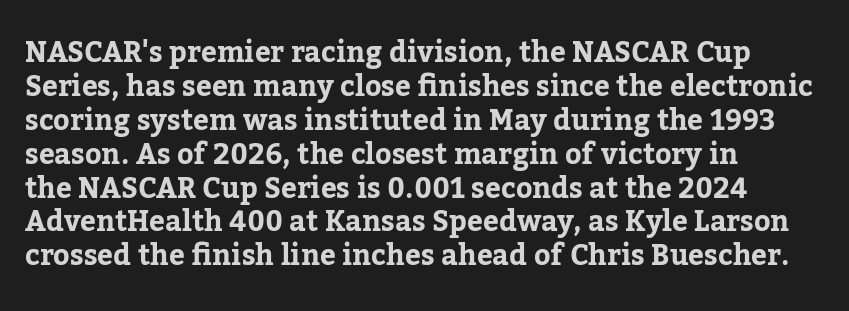
The image shows 28 px bold serif type, upright; set left-aligned, line spacing 1.21x, normal letter spacing, not underlined; low stroke contrast and a medium x-height.
